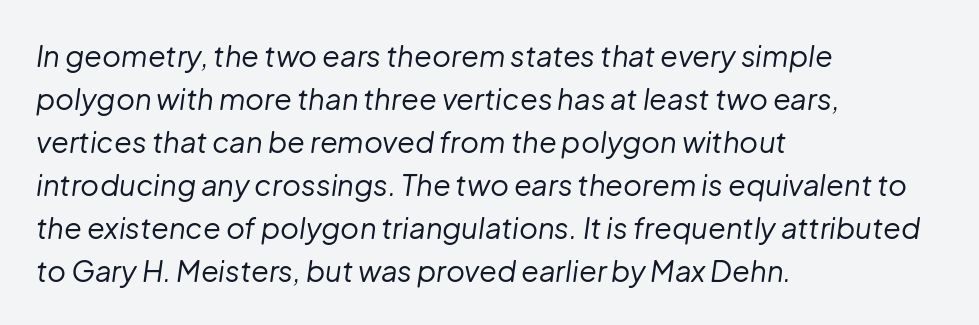
{"italic": "yes", "lean": "right", "slant_degrees": 8, "bold": "no", "weight": "regular", "width": "normal", "stroke_contrast": "low", "x_height": "medium", "monospaced": "no", "underline": "no", "align": "left", "line_spacing": "normal", "line_spacing_ratio": 1.48, "letter_spacing": "normal", "letter_spacing_em": 0.0, "glyph_px": 29}
